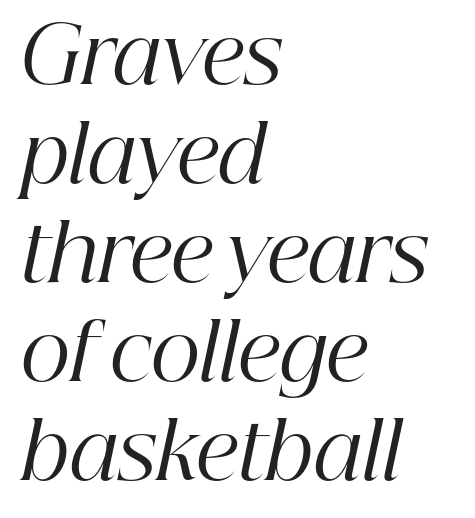
A typesetter would call this zero additional tracking. This is serif lettering, the kind often seen in printed books. Visually the block forms a straight wall on the left and a jagged coastline on the right. Bold? No — there's no thickening of the strokes.
